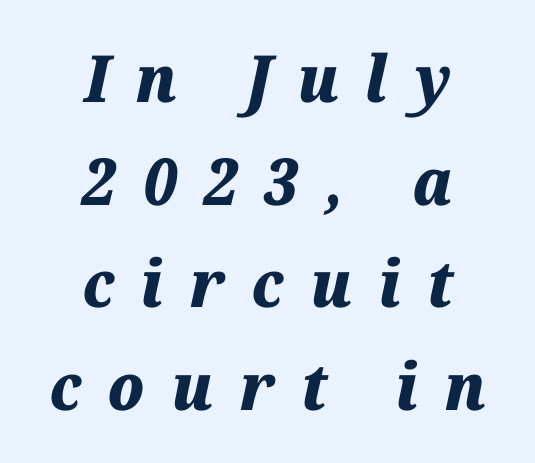
The image shows 65 px heavy type, italic (leaning right); set centered, normal line spacing (1.58x), unusually wide letter spacing (+0.41 em), not underlined; medium stroke contrast and a medium x-height.
